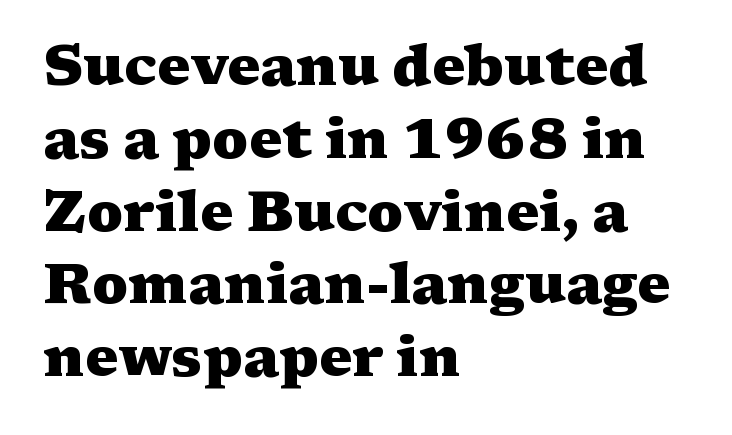
{"serif": "yes", "italic": "no", "bold": "yes", "weight": "heavy", "width": "wide", "stroke_contrast": "medium", "x_height": "medium", "monospaced": "no", "underline": "no", "align": "left", "line_spacing": "normal", "line_spacing_ratio": 1.3, "letter_spacing": "normal", "letter_spacing_em": 0.0, "glyph_px": 56}
